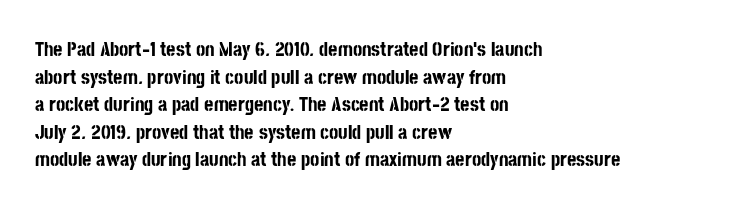
Q: Is the text bold? A: Yes.
Q: Is the text italic (slanted)? A: No, it is upright.
Q: Is the text underlined? A: No.
Q: How is the paragraph aligned? A: Left-aligned.
Q: Is the spacing between letters normal or unusually wide? A: Normal.
Q: Is the spacing between lines tight, normal or loose? A: Normal.
